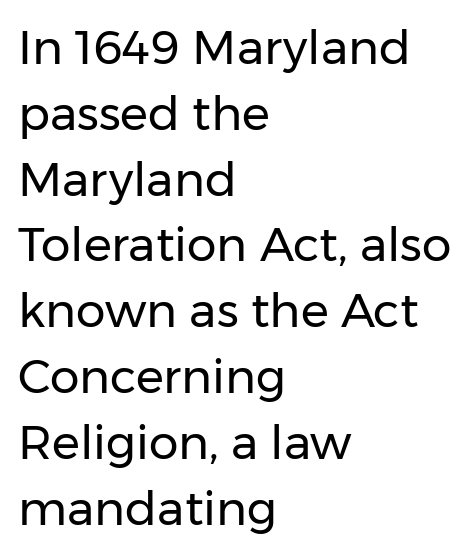
The designer went with a sans here, leaving each stem footless. Characters follow at the spacing the type designer built in. Rows of type keep a routine distance in the vertical direction. A quiet, ordinary-to-light weight characterises the typeface. Italic? Not at all — the glyphs are vertical.
